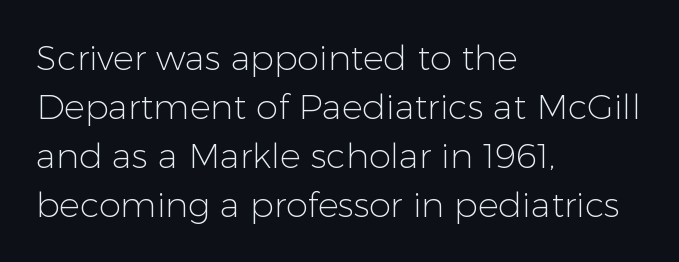
Q: Is the text bold? A: No.
Q: Is the text italic (slanted)? A: No, it is upright.
Q: Is the typeface a serif or a sans-serif typeface? A: Sans-serif.
Q: Is the text underlined? A: No.
Q: How is the paragraph aligned? A: Left-aligned.
Q: Is the spacing between letters normal or unusually wide? A: Normal.
Q: Is the spacing between lines tight, normal or loose? A: Normal.
Q: Width (condensed, normal, or wide)? A: Normal.
Q: Stroke contrast? A: Low.
Q: x-height? A: Medium.
Q: Monospaced? A: No.
